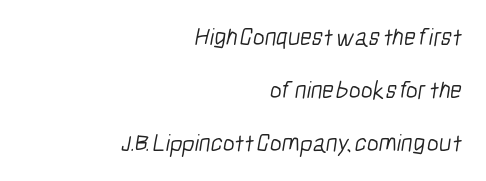
{"bold": "no", "underline": "no", "align": "right", "line_spacing": "loose", "line_spacing_ratio": 2.12, "letter_spacing": "normal", "letter_spacing_em": 0.0, "glyph_px": 25}
